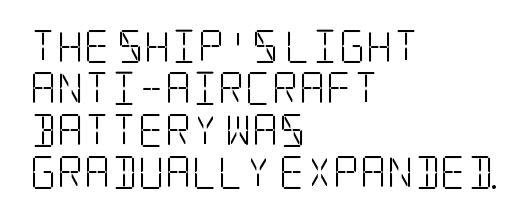
The typography opts for an upright posture over an oblique one. The letters look calm and open, with moderate or lighter stems. The designer went with a serif here, giving each stem small feet. Tracking here is standard; glyphs follow each other at the usual distance. Any mark beneath the type? The region is blank. Each new line begins a customary step beneath the previous one.
